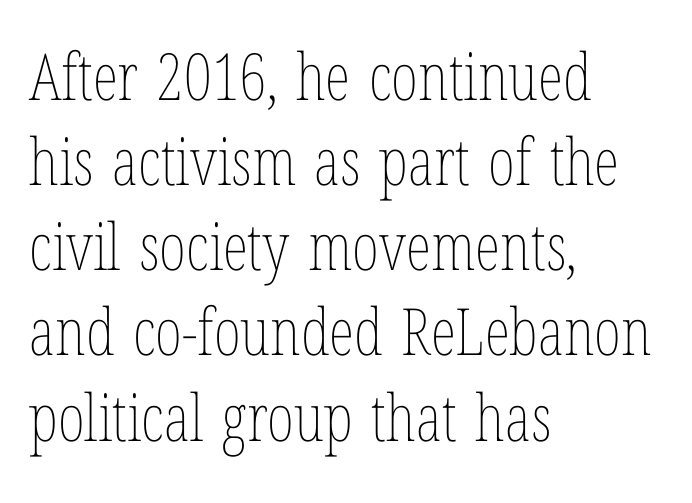
The lines are quadded left. The axis of the letterforms is exactly vertical. Words float on clear page, feet unadorned. Each new line begins a customary step beneath the previous one. Glyph-to-glyph distance matches everyday printed text. Each letter keeps its own natural width here, so spacing adapts to shape.
